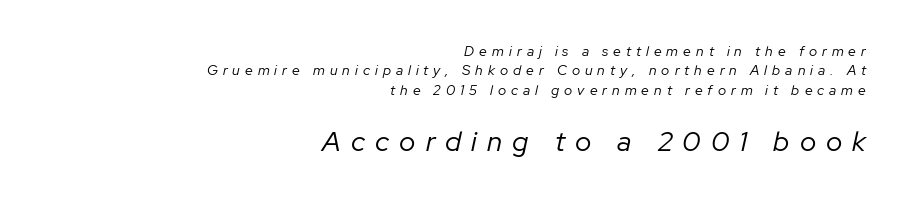
The image shows 28 px regular-weight type, italic (leaning right); set right-aligned, normal line spacing (1.39x), unusually wide letter spacing (+0.36 em), not underlined; the second (bottom) block is 2.0x larger; low stroke contrast and a medium x-height.
